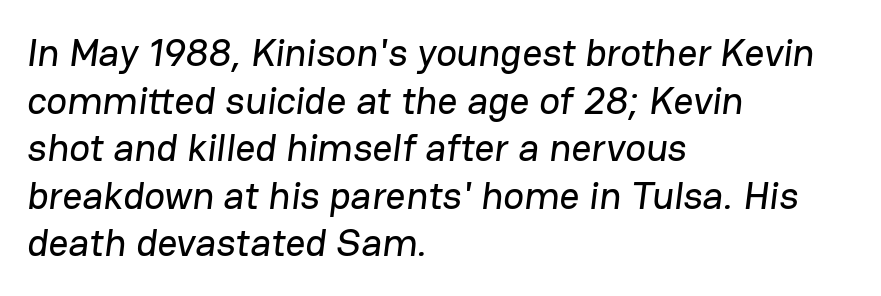
Leftover space on each line is placed entirely after the last word. This sample uses plain, unmodified letter spacing. No word sits above an underline. This is sans-serif lettering, the kind often seen on screens and signage. Here the designer chose a conventional face with non-uniform glyph widths.
